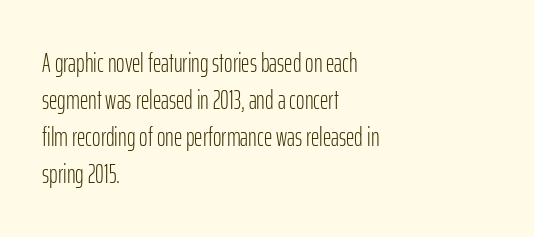
Q: Is the text bold? A: No.
Q: Is the text italic (slanted)? A: No, it is upright.
Q: Is the text underlined? A: No.
Q: How is the paragraph aligned? A: Left-aligned.
Q: Is the spacing between letters normal or unusually wide? A: Normal.
Q: Is the spacing between lines tight, normal or loose? A: Normal.
